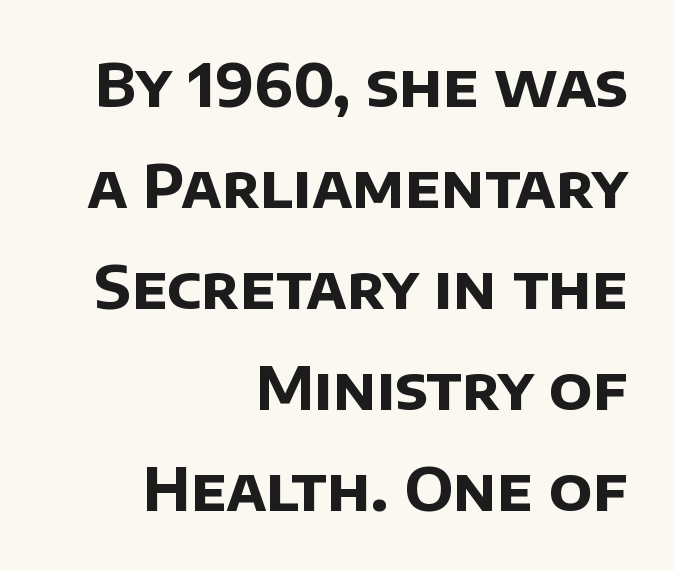
The image shows 59 px bold sans-serif type; set right-aligned, line spacing 1.71x, normal letter spacing, not underlined; low stroke contrast and a large x-height.
